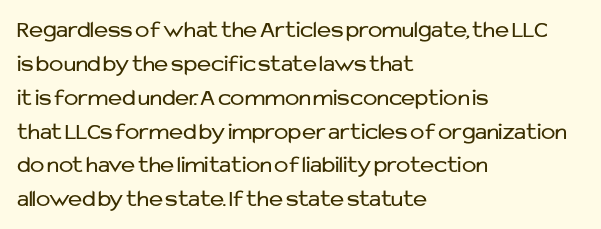
The image shows 24 px text type, upright; set left-aligned, normal line spacing (1.41x), normal letter spacing, not underlined.
